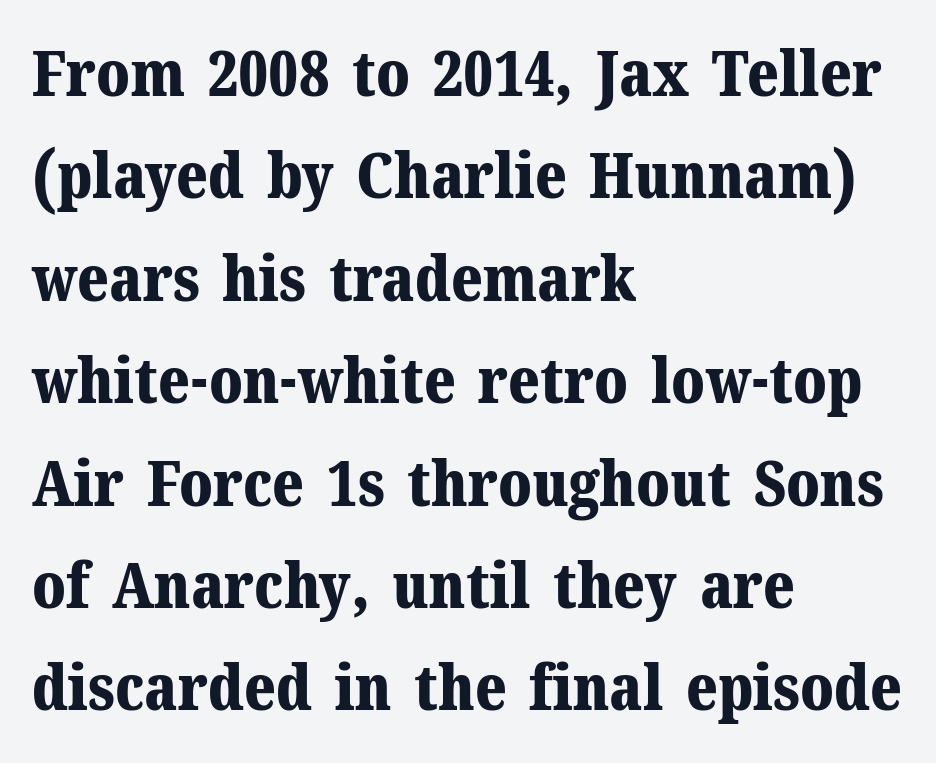
{"serif": "yes", "italic": "no", "bold": "yes", "weight": "bold", "width": "normal", "stroke_contrast": "medium", "x_height": "medium", "monospaced": "no", "underline": "no", "align": "left", "line_spacing": "normal", "line_spacing_ratio": 1.6, "letter_spacing": "normal", "letter_spacing_em": 0.0, "glyph_px": 64}
